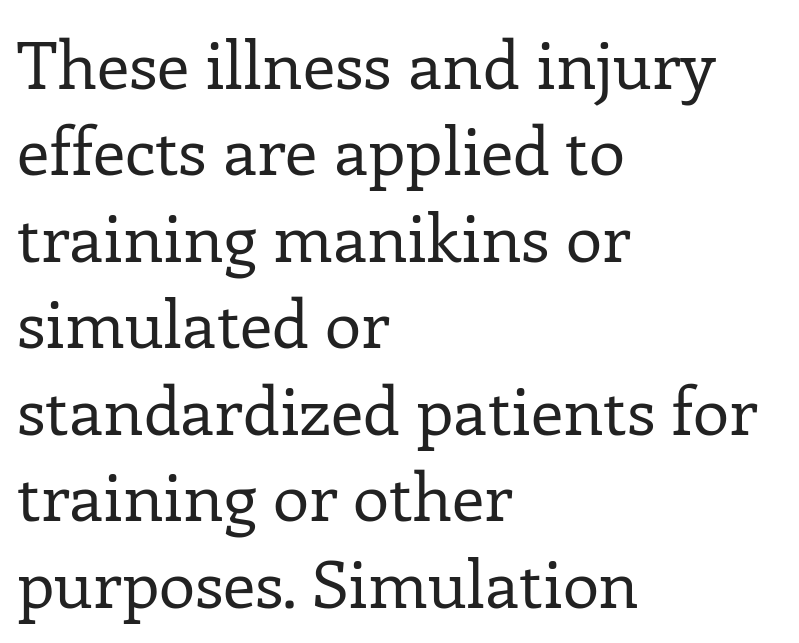
The image shows 66 px regular-weight serif type, upright; set left-aligned, normal line spacing (1.31x), normal letter spacing, not underlined; low stroke contrast and a medium x-height.
